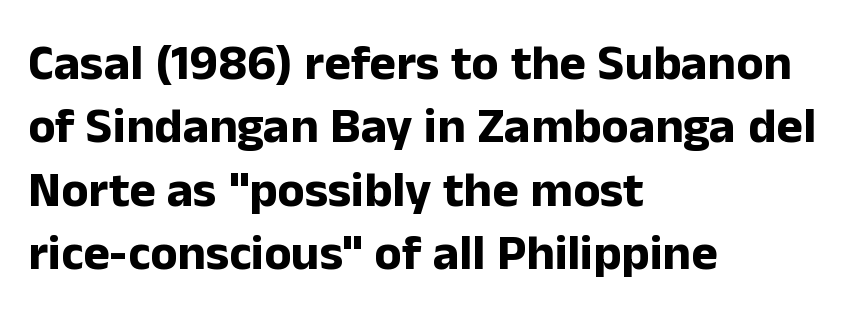
The image shows 50 px bold sans-serif type, upright; set left-aligned, normal line spacing (1.27x), normal letter spacing, not underlined; low stroke contrast and a medium x-height.
